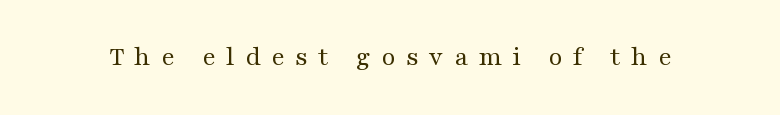
The image shows 27 px text type, upright; set unusually wide letter spacing (+0.39 em), not underlined.
